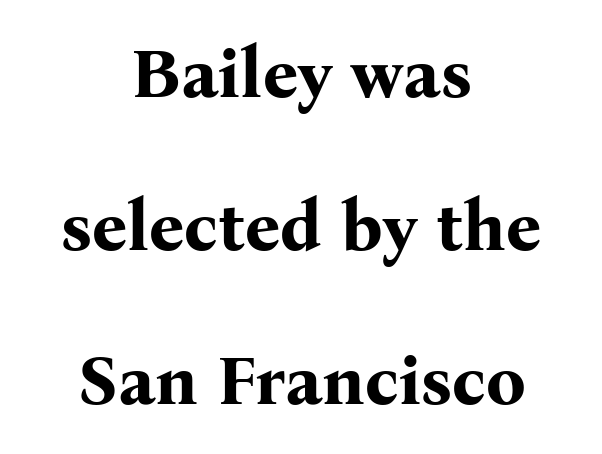
What's the leading like? Stretched, with rows far apart. Posture: upright roman. How are the letters spaced? Ordinarily, with no added tracking. The space directly below the letters is spotless. Typesetter's note: full bold, strokes at maximum text heaviness. Teacher's note: observe the equal gaps on both sides — that is centered alignment.
